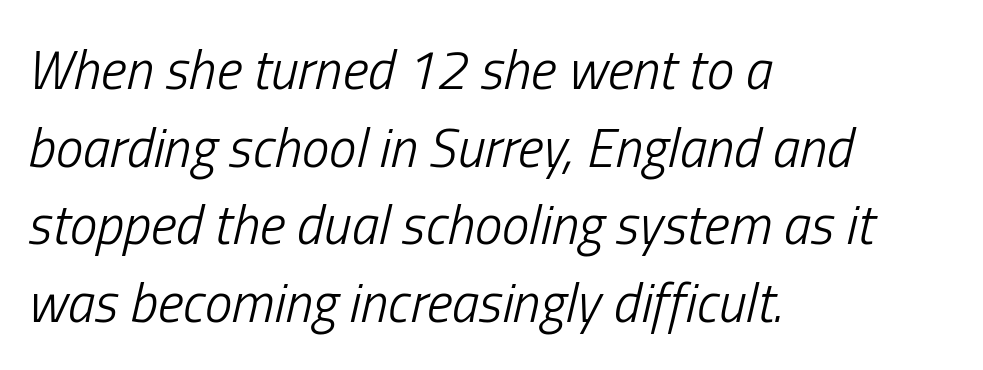
Unmarked baselines from the first word to the last. The rendering anchors every line to the left-hand side. These lines are rendered in a variable-pitch font. Stems here are at most as thick as an everyday book face.
